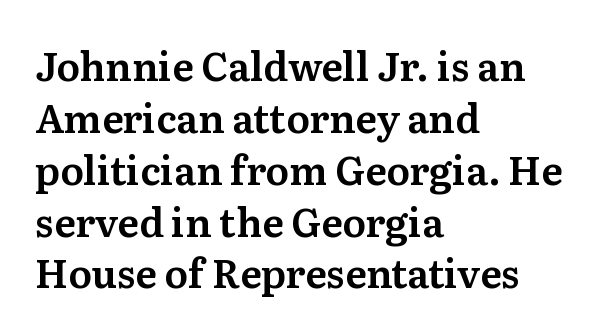
{"serif": "yes", "italic": "no", "width": "normal", "stroke_contrast": "medium", "x_height": "medium", "monospaced": "no", "underline": "no", "align": "left", "line_spacing": "normal", "line_spacing_ratio": 1.33, "letter_spacing": "normal", "letter_spacing_em": 0.0, "glyph_px": 39}
